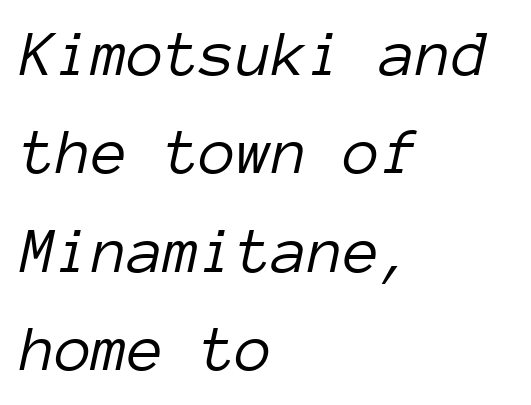
Q: Is the text bold? A: No.
Q: Is the text italic (slanted)? A: Yes, it leans right by about 12 degrees.
Q: Is the text underlined? A: No.
Q: How is the paragraph aligned? A: Left-aligned.
Q: Is the spacing between letters normal or unusually wide? A: Normal.
Q: Is the spacing between lines tight, normal or loose? A: Normal.
Q: Width (condensed, normal, or wide)? A: Normal.
Q: Stroke contrast? A: Low.
Q: x-height? A: Medium.
Q: Monospaced? A: Yes.
